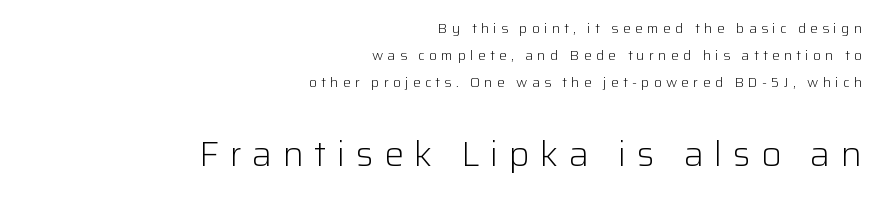
{"serif": "no", "italic": "no", "bold": "no", "weight": "light", "width": "normal", "stroke_contrast": "low", "x_height": "medium", "monospaced": "no", "underline": "no", "align": "right", "line_spacing": "loose", "line_spacing_ratio": 1.93, "letter_spacing": "wide", "letter_spacing_em": 0.3, "larger_block": "second", "size_ratio": 2.5, "glyph_px": 35}
